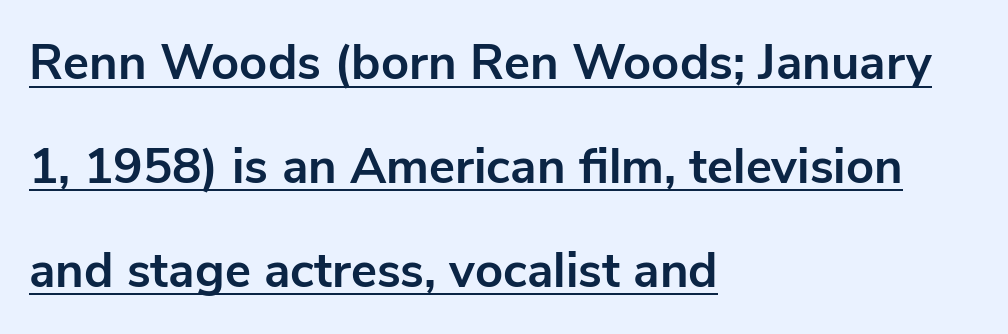
{"serif": "no", "italic": "no", "bold": "yes", "weight": "bold", "width": "normal", "stroke_contrast": "low", "x_height": "medium", "monospaced": "no", "underline": "yes", "align": "left", "line_spacing": "loose", "line_spacing_ratio": 2.12, "letter_spacing": "normal", "letter_spacing_em": 0.0, "glyph_px": 49}
